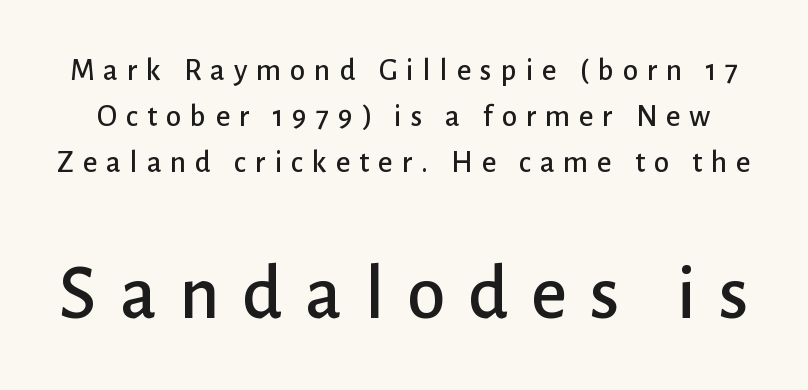
Q: Is the text italic (slanted)? A: No, it is upright.
Q: Is the typeface a serif or a sans-serif typeface? A: Sans-serif.
Q: Is the text underlined? A: No.
Q: Is the spacing between letters normal or unusually wide? A: Unusually wide.
Q: Is the spacing between lines tight, normal or loose? A: Normal.
Q: Which block of text is set in a larger size, the first (top) or the second (bottom)? A: The second (bottom) one.
Q: Width (condensed, normal, or wide)? A: Normal.
Q: Stroke contrast? A: Low.
Q: x-height? A: Medium.
Q: Monospaced? A: No.
